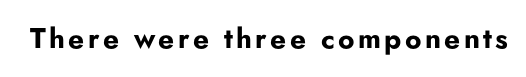
The image shows 28 px bold sans-serif type, upright; set not underlined; low stroke contrast and a small x-height.
